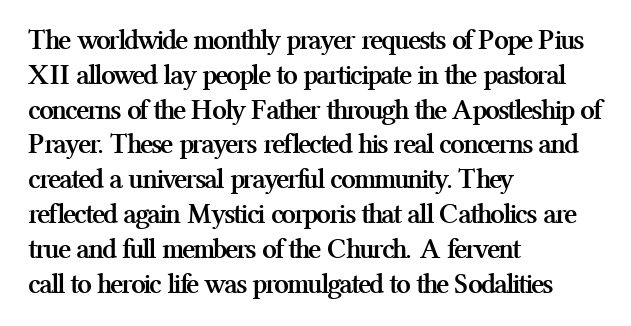
The image shows 29 px semibold serif type, upright; set left-aligned, line spacing 1.2x, normal letter spacing, not underlined; medium stroke contrast and a medium x-height.
